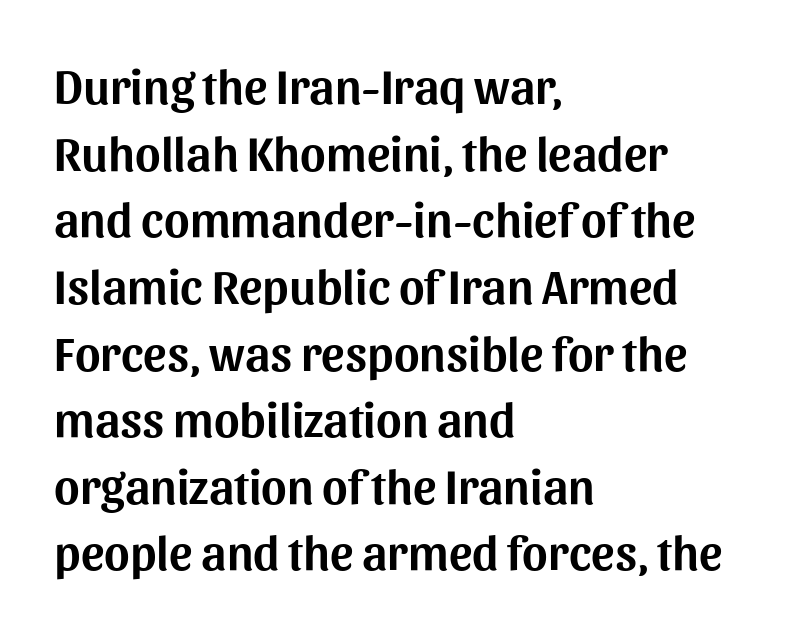
Q: Is the text italic (slanted)? A: No, it is upright.
Q: Is the typeface a serif or a sans-serif typeface? A: Sans-serif.
Q: Is the text underlined? A: No.
Q: How is the paragraph aligned? A: Left-aligned.
Q: Is the spacing between letters normal or unusually wide? A: Normal.
Q: Is the spacing between lines tight, normal or loose? A: Normal.
Q: Width (condensed, normal, or wide)? A: Normal.
Q: Stroke contrast? A: Medium.
Q: x-height? A: Medium.
Q: Monospaced? A: No.
